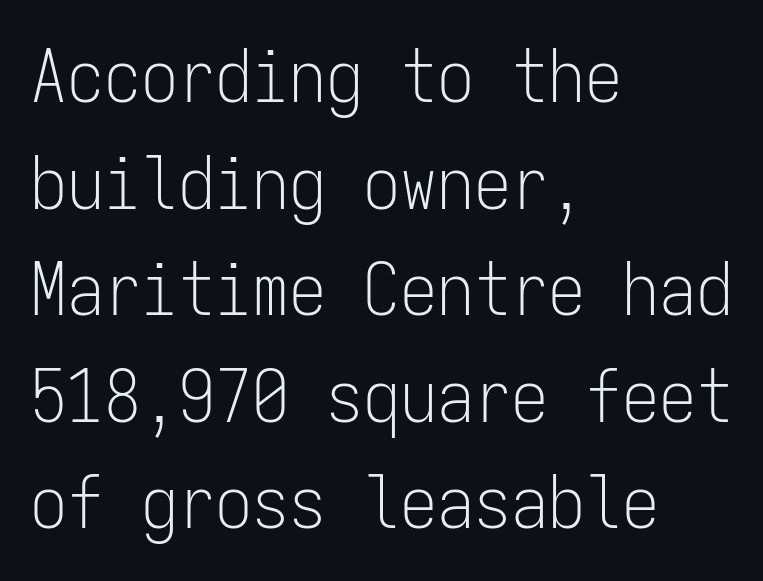
Q: Is the text bold? A: No.
Q: Is the text italic (slanted)? A: No, it is upright.
Q: Is the typeface a serif or a sans-serif typeface? A: Sans-serif.
Q: Is the text underlined? A: No.
Q: How is the paragraph aligned? A: Left-aligned.
Q: Is the spacing between letters normal or unusually wide? A: Normal.
Q: Is the spacing between lines tight, normal or loose? A: Normal.
Q: Width (condensed, normal, or wide)? A: Condensed.
Q: Stroke contrast? A: Low.
Q: x-height? A: Medium.
Q: Monospaced? A: Yes.
